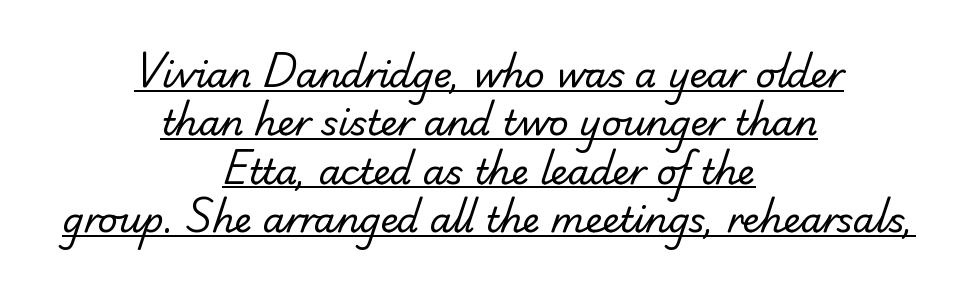
{"serif": "no", "bold": "no", "weight": "regular", "width": "normal", "stroke_contrast": "low", "x_height": "small", "monospaced": "no", "underline": "yes", "align": "center", "line_spacing": "normal", "line_spacing_ratio": 1.38, "letter_spacing": "normal", "letter_spacing_em": 0.0, "glyph_px": 35}
